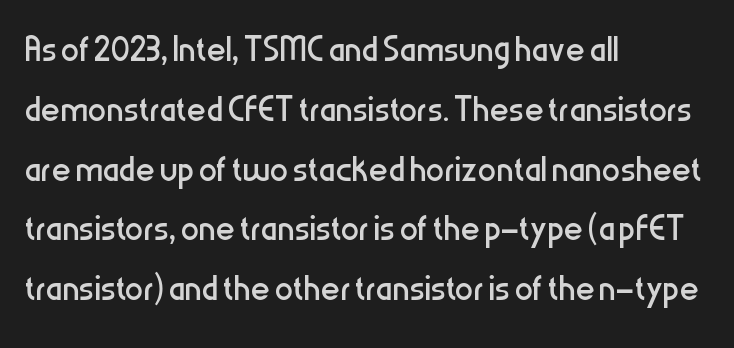
{"serif": "no", "italic": "no", "bold": "no", "weight": "regular", "width": "condensed", "stroke_contrast": "low", "x_height": "medium", "monospaced": "no", "underline": "no", "align": "left", "line_spacing": "normal", "line_spacing_ratio": 1.3, "letter_spacing": "normal", "letter_spacing_em": 0.0, "glyph_px": 46}
